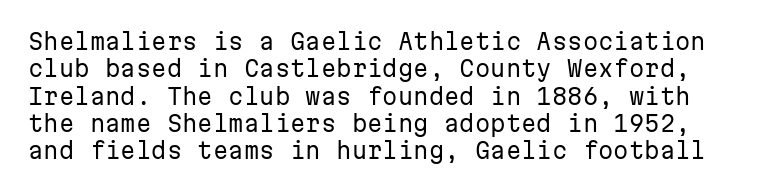
{"italic": "no", "bold": "no", "underline": "no", "line_spacing_ratio": 1.24, "letter_spacing": "normal", "letter_spacing_em": 0.0, "glyph_px": 22}
